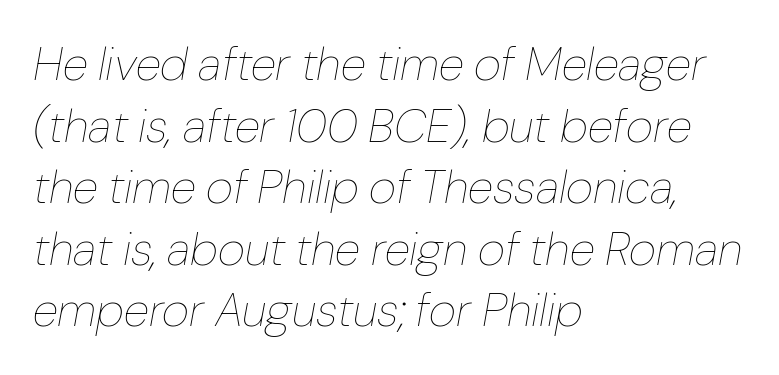
{"italic": "yes", "lean": "right", "slant_degrees": 10, "bold": "no", "weight": "thin", "width": "normal", "stroke_contrast": "low", "x_height": "medium", "monospaced": "no", "underline": "no", "align": "left", "line_spacing": "normal", "line_spacing_ratio": 1.31, "letter_spacing": "normal", "letter_spacing_em": 0.0, "glyph_px": 47}
